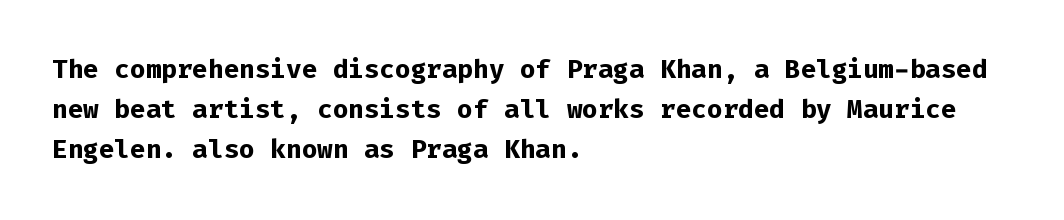
{"italic": "no", "bold": "yes", "underline": "no", "align": "left", "line_spacing": "normal", "line_spacing_ratio": 1.54, "letter_spacing": "normal", "letter_spacing_em": 0.0, "glyph_px": 26}
